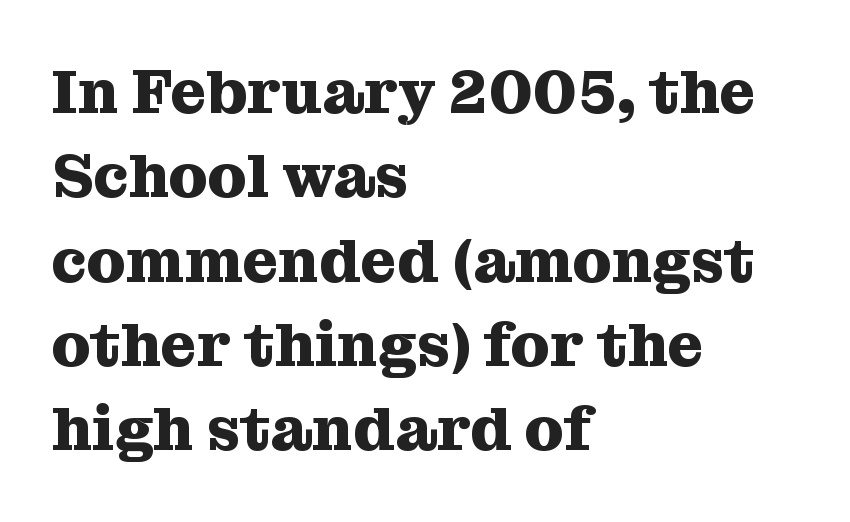
The image shows 62 px heavy serif type, upright; set left-aligned, normal line spacing (1.36x), normal letter spacing, not underlined; medium stroke contrast and a medium x-height.
